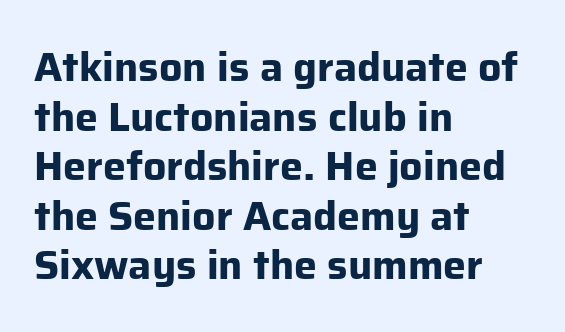
Q: Is the text bold? A: Yes.
Q: Is the text italic (slanted)? A: No, it is upright.
Q: Is the typeface a serif or a sans-serif typeface? A: Sans-serif.
Q: Is the text underlined? A: No.
Q: How is the paragraph aligned? A: Left-aligned.
Q: Is the spacing between letters normal or unusually wide? A: Normal.
Q: Width (condensed, normal, or wide)? A: Normal.
Q: Stroke contrast? A: Low.
Q: x-height? A: Medium.
Q: Monospaced? A: No.
